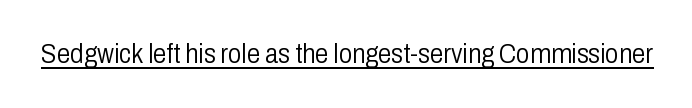
Q: Is the text bold? A: No.
Q: Is the text italic (slanted)? A: No, it is upright.
Q: Is the text underlined? A: Yes.
Q: Is the spacing between letters normal or unusually wide? A: Normal.
